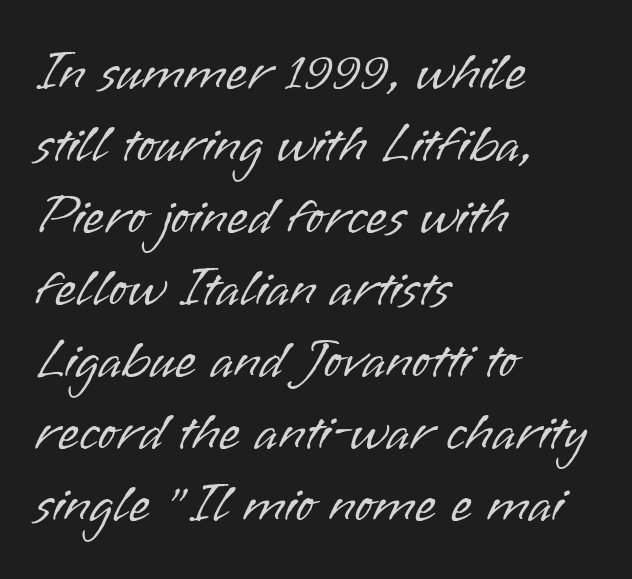
Serif or sans? Sans — the stroke terminals are bare. Decoration check: the copy has no underline. Look at the tracking — it's just the regular setting, nothing added.
